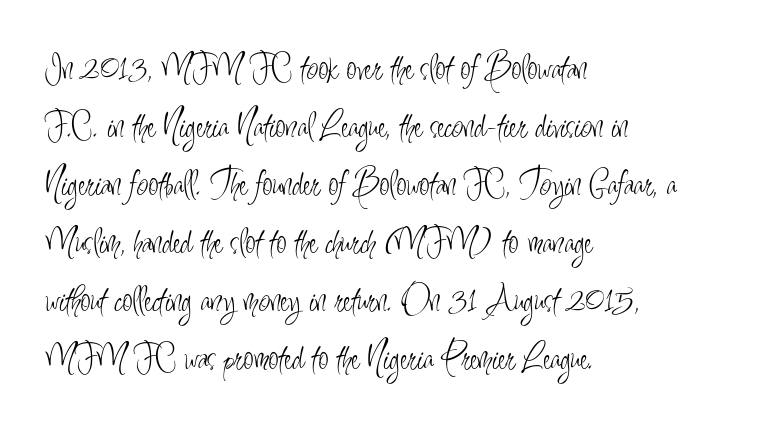
Q: Is the text bold? A: No.
Q: Is the typeface a serif or a sans-serif typeface? A: Sans-serif.
Q: Is the text underlined? A: No.
Q: How is the paragraph aligned? A: Left-aligned.
Q: Is the spacing between letters normal or unusually wide? A: Normal.
Q: Is the spacing between lines tight, normal or loose? A: Normal.
Q: Width (condensed, normal, or wide)? A: Condensed.
Q: Stroke contrast? A: Low.
Q: x-height? A: Small.
Q: Monospaced? A: No.
